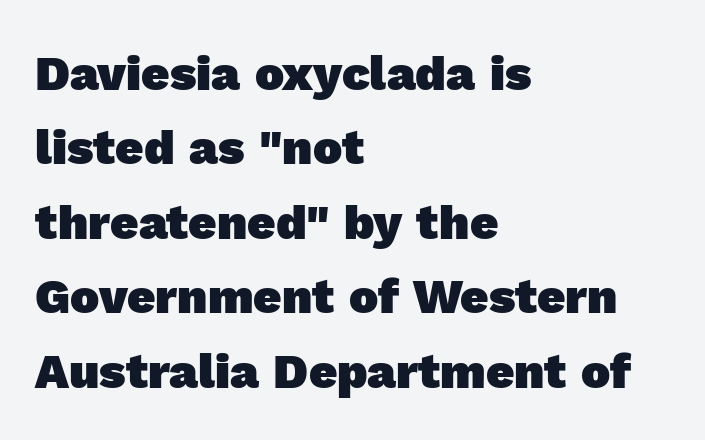
Q: Is the text bold? A: Yes.
Q: Is the typeface a serif or a sans-serif typeface? A: Sans-serif.
Q: Is the text underlined? A: No.
Q: How is the paragraph aligned? A: Left-aligned.
Q: Is the spacing between letters normal or unusually wide? A: Normal.
Q: Is the spacing between lines tight, normal or loose? A: Normal.
Q: Width (condensed, normal, or wide)? A: Normal.
Q: x-height? A: Medium.
Q: Monospaced? A: No.
